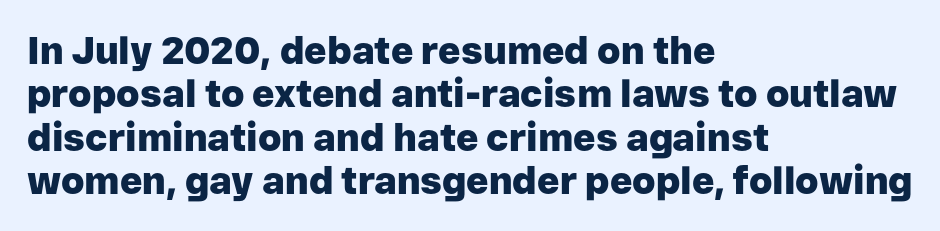
Classification — sans serif. These lines are rendered in a variable-pitch font. Each line starts at the same left margin while the right side varies. Has an underline been added? It has not. A dark, heavy texture on the line: the type is bold.
